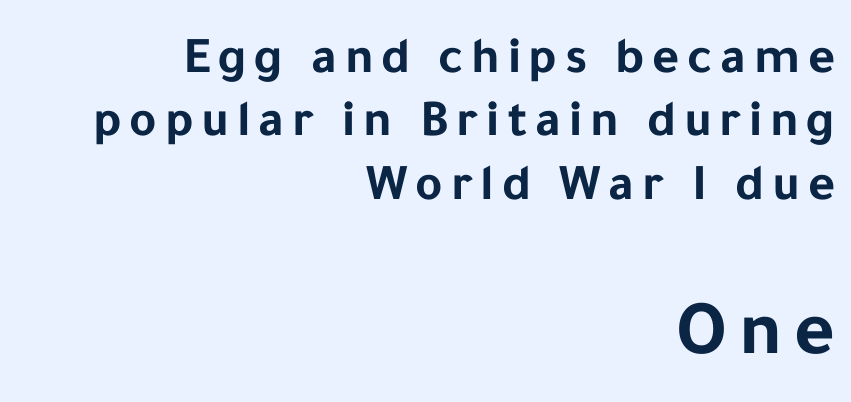
Think of a printed novel: that variable character pitch is what you see here. A typesetter would label this face a sans. Notice how thick the strokes are: this is what a full bold looks like. Quick note: not italic, upright. You get the small type first, then a jump to larger type. Bare-footed words on every line.
